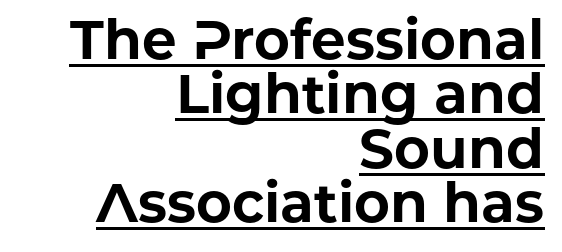
The image shows 55 px bold sans-serif type, upright; set right-aligned, tight line spacing (0.99x), normal letter spacing, underlined; low stroke contrast and a medium x-height.
